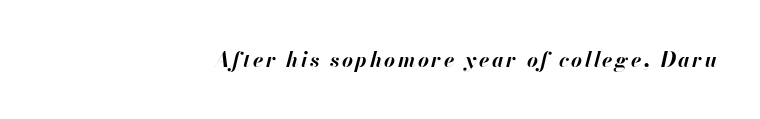
The image shows 21 px bold type, italic (leaning right); set right-aligned, not underlined.
